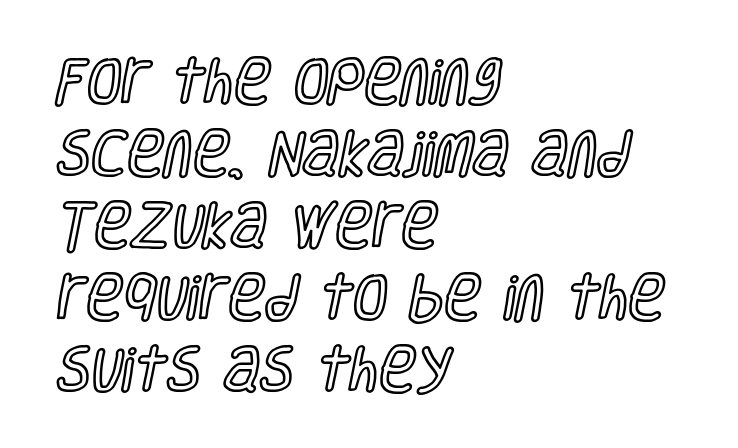
Q: Is the text italic (slanted)? A: Yes.
Q: Is the text underlined? A: No.
Q: How is the paragraph aligned? A: Left-aligned.
Q: Is the spacing between letters normal or unusually wide? A: Normal.
Q: Is the spacing between lines tight, normal or loose? A: Normal.
Q: Width (condensed, normal, or wide)? A: Condensed.
Q: x-height? A: Large.
Q: Monospaced? A: No.
